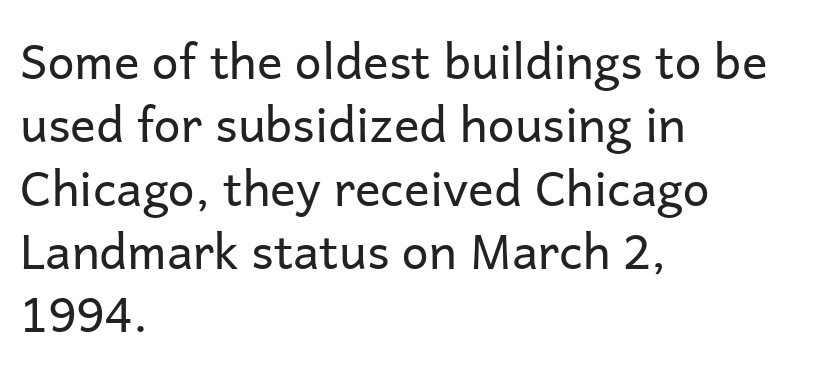
Each word holds together tightly as a unit, with standard inter-letter gaps. How would I describe the line gaps? Plain and ordinary. Typeset ragged right — the left edge is the straight one. The font's upright variant was chosen for this text.
